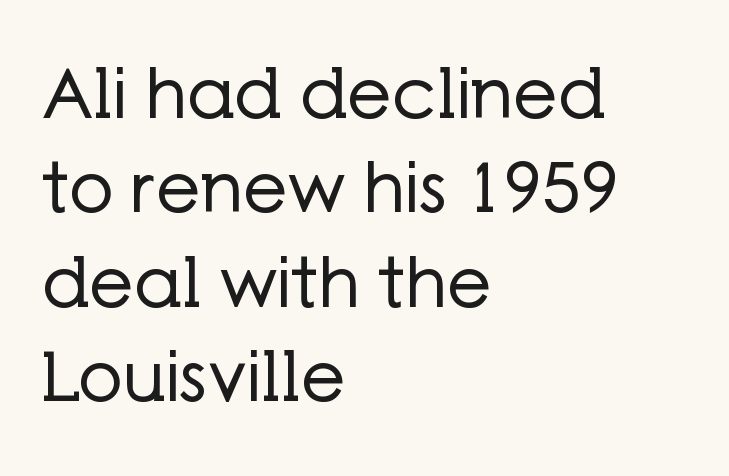
Q: Is the text bold? A: No.
Q: Is the text italic (slanted)? A: No, it is upright.
Q: Is the typeface a serif or a sans-serif typeface? A: Sans-serif.
Q: Is the text underlined? A: No.
Q: How is the paragraph aligned? A: Left-aligned.
Q: Is the spacing between letters normal or unusually wide? A: Normal.
Q: Is the spacing between lines tight, normal or loose? A: Normal.
Q: Width (condensed, normal, or wide)? A: Normal.
Q: Stroke contrast? A: Low.
Q: x-height? A: Medium.
Q: Monospaced? A: No.
